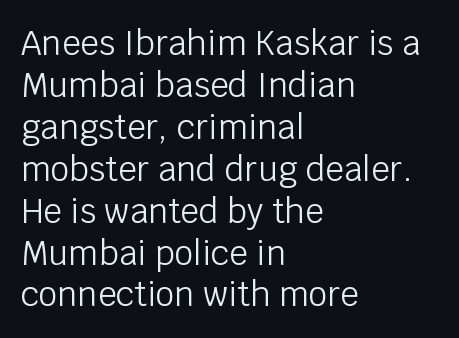
The image shows 33 px light sans-serif type, upright; set left-aligned, normal line spacing (1.27x), normal letter spacing, not underlined; low stroke contrast and a large x-height.
